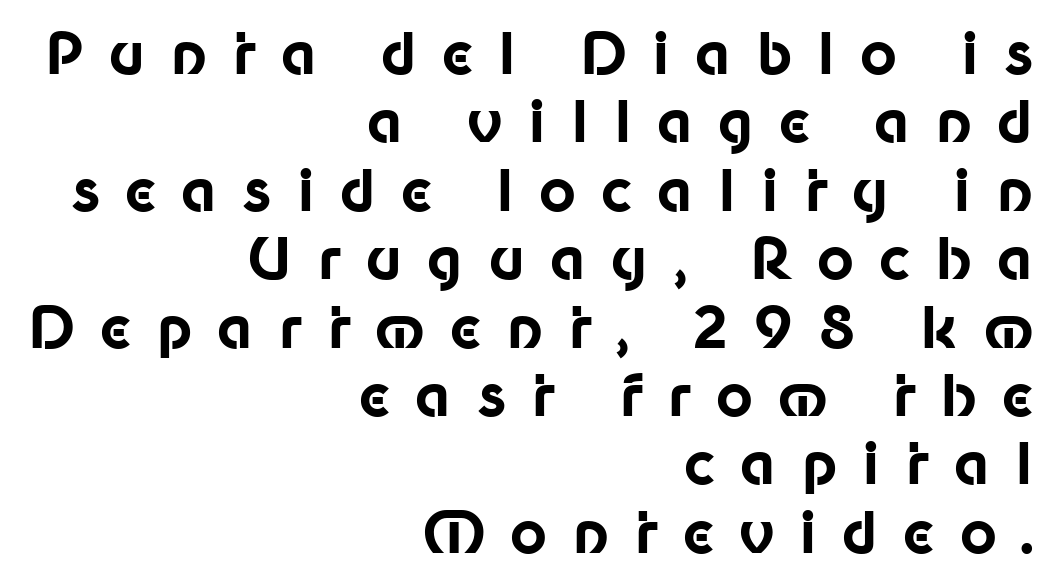
Q: Is the text bold? A: Yes.
Q: Is the text italic (slanted)? A: No, it is upright.
Q: Is the typeface a serif or a sans-serif typeface? A: Sans-serif.
Q: Is the text underlined? A: No.
Q: How is the paragraph aligned? A: Right-aligned.
Q: Is the spacing between letters normal or unusually wide? A: Unusually wide.
Q: Width (condensed, normal, or wide)? A: Normal.
Q: Stroke contrast? A: Low.
Q: x-height? A: Medium.
Q: Monospaced? A: No.
